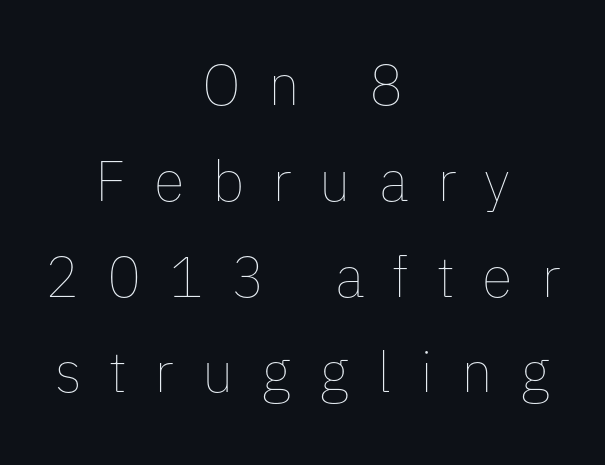
The image shows 57 px thin type, upright; set centered, normal line spacing (1.68x), unusually wide letter spacing (+0.49 em), not underlined; low stroke contrast and a medium x-height.
